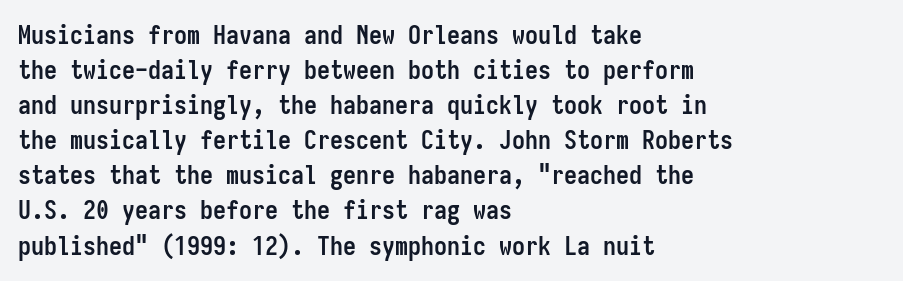
{"italic": "no", "bold": "yes", "underline": "no", "align": "left", "line_spacing": "normal", "line_spacing_ratio": 1.35, "letter_spacing": "normal", "letter_spacing_em": 0.0, "glyph_px": 26}
